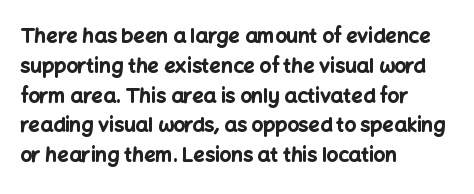
The image shows 20 px bold type, upright; set left-aligned, normal line spacing (1.49x), normal letter spacing, not underlined.
